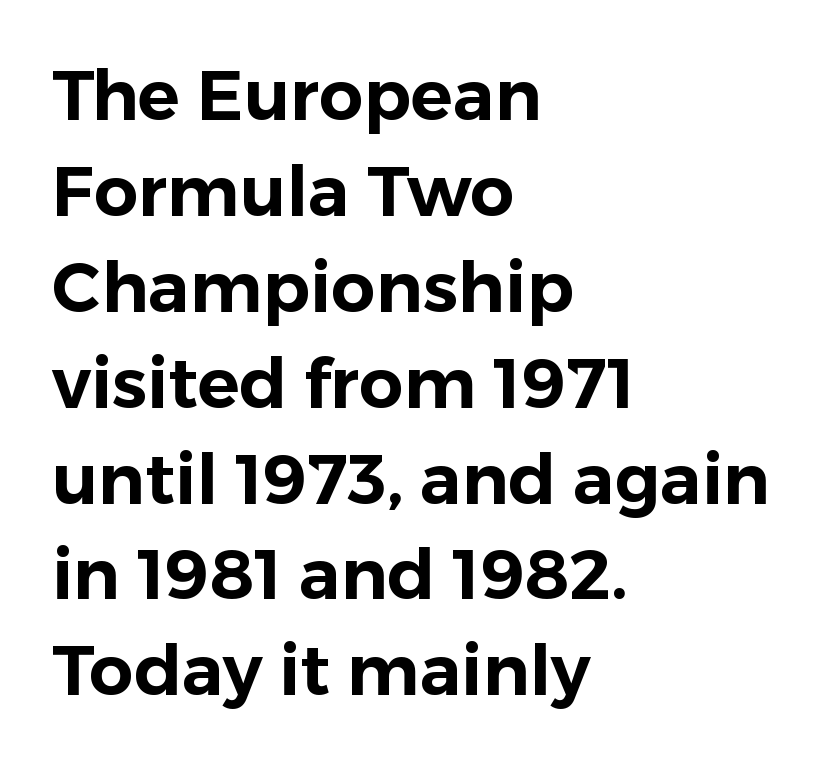
Q: Is the text italic (slanted)? A: No, it is upright.
Q: Is the typeface a serif or a sans-serif typeface? A: Sans-serif.
Q: Is the text underlined? A: No.
Q: How is the paragraph aligned? A: Left-aligned.
Q: Is the spacing between letters normal or unusually wide? A: Normal.
Q: Is the spacing between lines tight, normal or loose? A: Normal.
Q: Width (condensed, normal, or wide)? A: Normal.
Q: Stroke contrast? A: Low.
Q: x-height? A: Medium.
Q: Monospaced? A: No.
